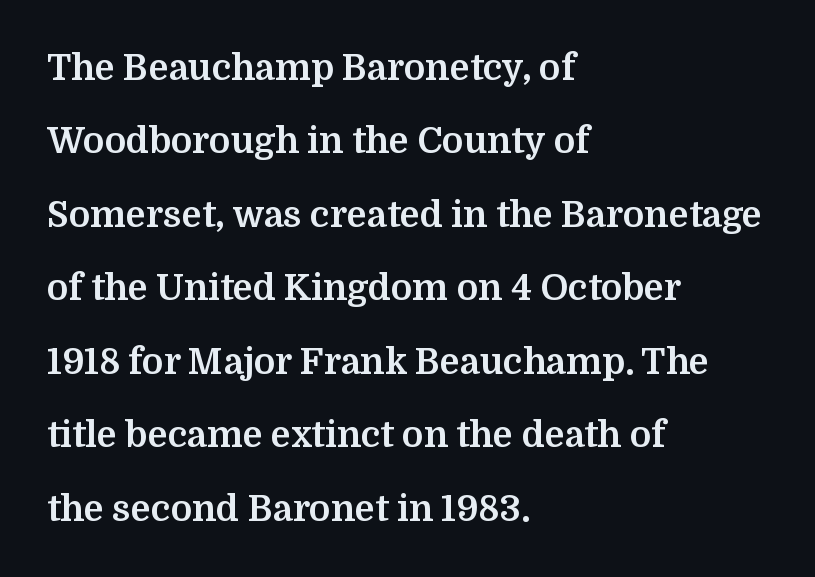
The image shows 36 px bold serif type, upright; set left-aligned, loose line spacing (2.04x), normal letter spacing, not underlined; medium stroke contrast and a medium x-height.
